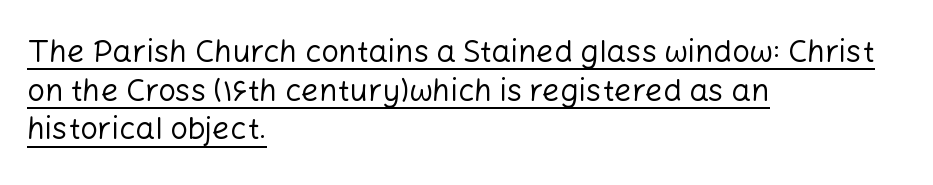
Does extra space separate the letters? No, they use regular spacing. This is not heavy type; no bold has been used. Casual observation: everything's shoved over to the left. Each line of the rendering has a horizontal stroke beneath the glyphs.
